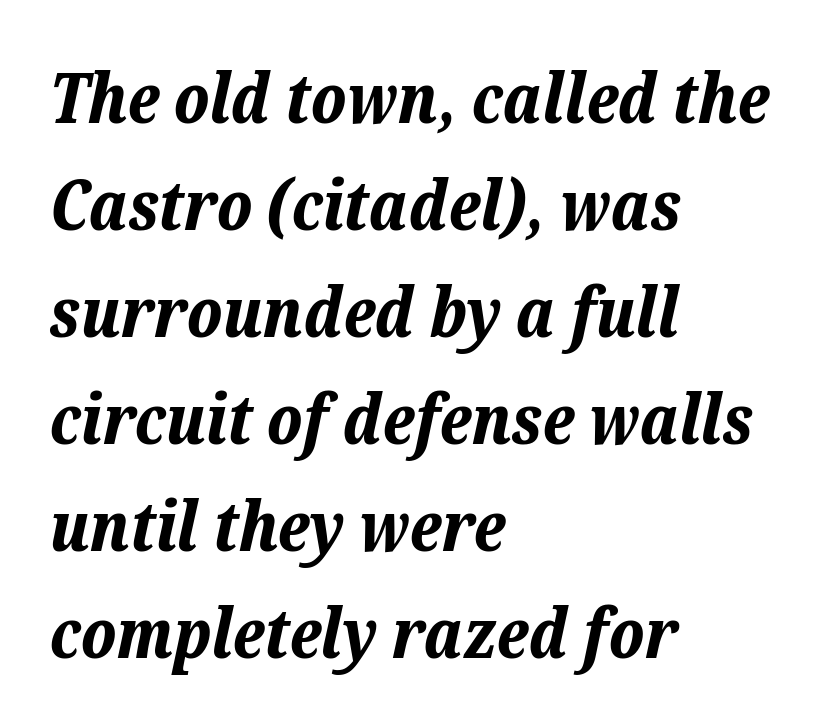
The image shows 69 px bold type, italic (leaning right); set left-aligned, normal line spacing (1.55x), normal letter spacing, not underlined; low stroke contrast and a medium x-height.
